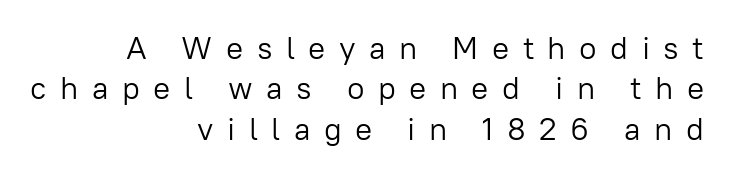
The image shows 32 px light sans-serif type, upright; set right-aligned, normal line spacing (1.26x), unusually wide letter spacing (+0.42 em), not underlined; low stroke contrast and a medium x-height.
